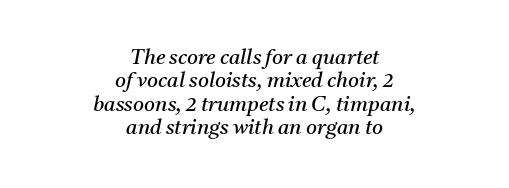
Quick note: italic. No chunkiness to these letters — they're not bold. Underline: absent. Rows of type sit shoulder to shoulder in the vertical direction. This rendering uses center alignment, leaving both contours irregular but symmetric.
